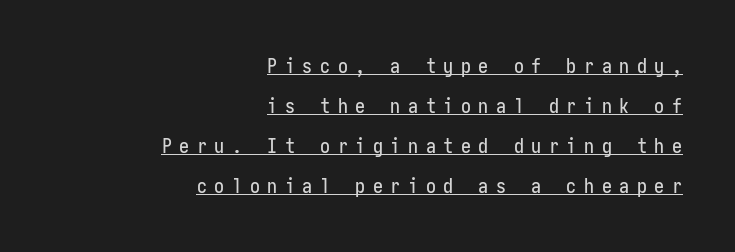
Q: Is the text italic (slanted)? A: No, it is upright.
Q: Is the text underlined? A: Yes.
Q: How is the paragraph aligned? A: Right-aligned.
Q: Is the spacing between letters normal or unusually wide? A: Unusually wide.
Q: Is the spacing between lines tight, normal or loose? A: Loose.
